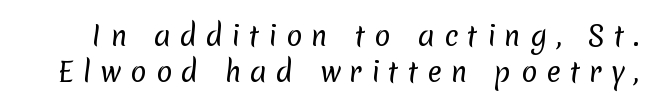
Q: Is the text bold? A: No.
Q: Is the text underlined? A: No.
Q: Is the spacing between letters normal or unusually wide? A: Unusually wide.
Q: Is the spacing between lines tight, normal or loose? A: Normal.
